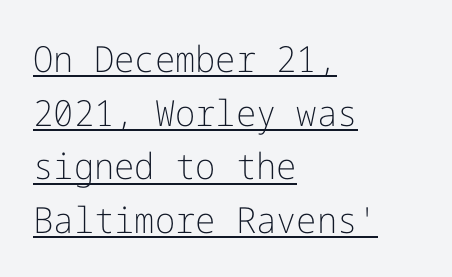
{"serif": "no", "italic": "no", "bold": "no", "weight": "light", "width": "normal", "stroke_contrast": "low", "x_height": "medium", "underline": "yes", "align": "left", "line_spacing": "normal", "line_spacing_ratio": 1.49, "letter_spacing": "normal", "letter_spacing_em": 0.0, "glyph_px": 36}
